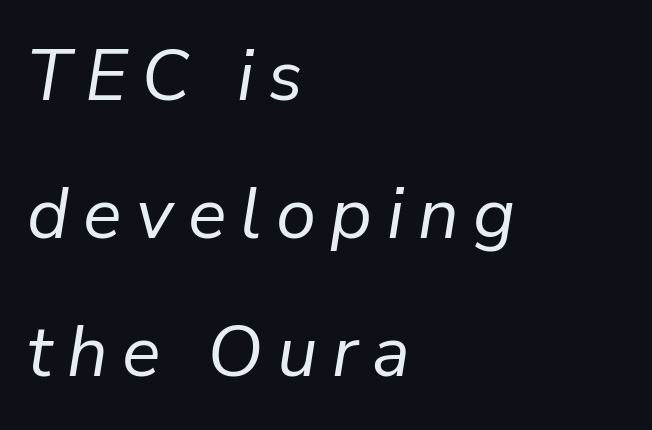
{"italic": "yes", "lean": "right", "slant_degrees": 9, "bold": "no", "weight": "regular", "width": "normal", "stroke_contrast": "low", "x_height": "medium", "monospaced": "no", "underline": "no", "align": "left", "line_spacing": "loose", "line_spacing_ratio": 1.92, "letter_spacing": "wide", "letter_spacing_em": 0.2, "glyph_px": 72}
